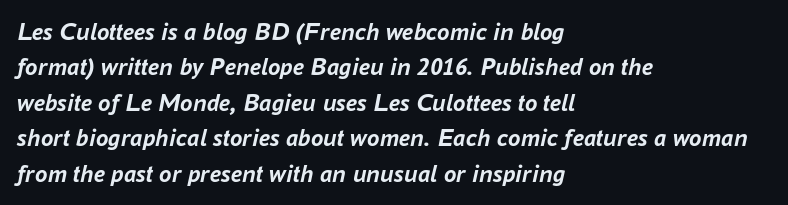
The image shows 25 px bold type, italic (leaning right); set left-aligned, normal line spacing (1.42x), normal letter spacing, not underlined.
